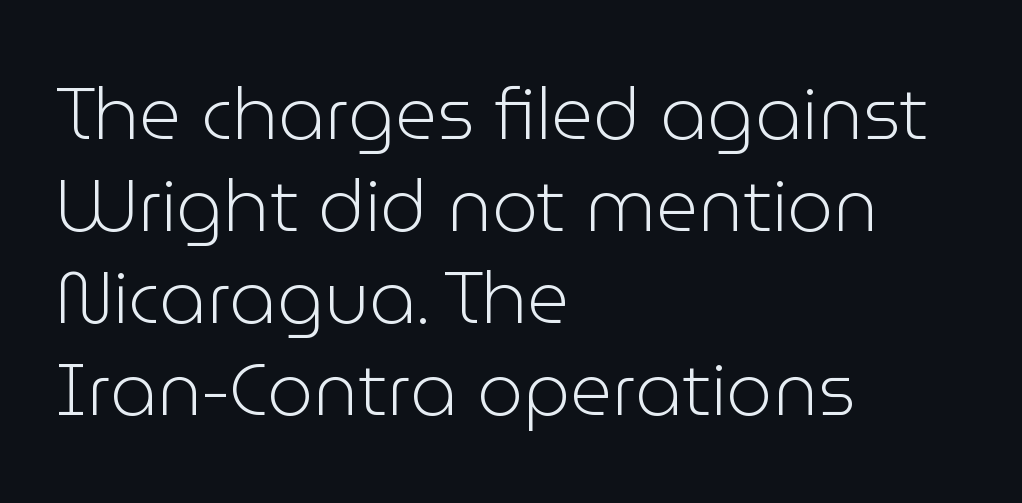
Q: Is the text bold? A: No.
Q: Is the text italic (slanted)? A: No, it is upright.
Q: Is the typeface a serif or a sans-serif typeface? A: Sans-serif.
Q: Is the text underlined? A: No.
Q: How is the paragraph aligned? A: Left-aligned.
Q: Is the spacing between letters normal or unusually wide? A: Normal.
Q: Is the spacing between lines tight, normal or loose? A: Normal.
Q: Width (condensed, normal, or wide)? A: Normal.
Q: Stroke contrast? A: Low.
Q: x-height? A: Medium.
Q: Monospaced? A: No.
